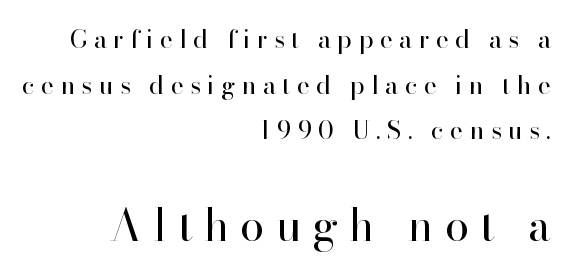
The image shows 44 px regular-weight serif type, upright; set right-aligned, line spacing 1.83x, unusually wide letter spacing (+0.25 em), not underlined; the second (bottom) block is 1.76x larger; high stroke contrast and a small x-height.
